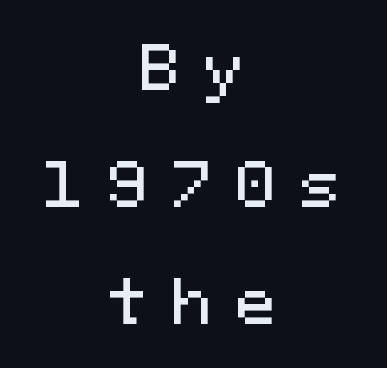
Q: Is the text italic (slanted)? A: No, it is upright.
Q: Is the typeface a serif or a sans-serif typeface? A: Sans-serif.
Q: Is the text underlined? A: No.
Q: How is the paragraph aligned? A: Centered.
Q: Is the spacing between letters normal or unusually wide? A: Unusually wide.
Q: Is the spacing between lines tight, normal or loose? A: Loose.
Q: Width (condensed, normal, or wide)? A: Normal.
Q: Stroke contrast? A: Medium.
Q: x-height? A: Medium.
Q: Monospaced? A: Yes.
